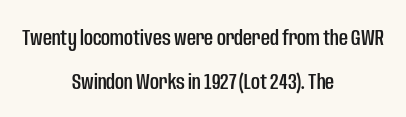
{"italic": "no", "underline": "no", "align": "center", "line_spacing": "loose", "line_spacing_ratio": 2.0, "letter_spacing": "normal", "letter_spacing_em": 0.0, "glyph_px": 22}
